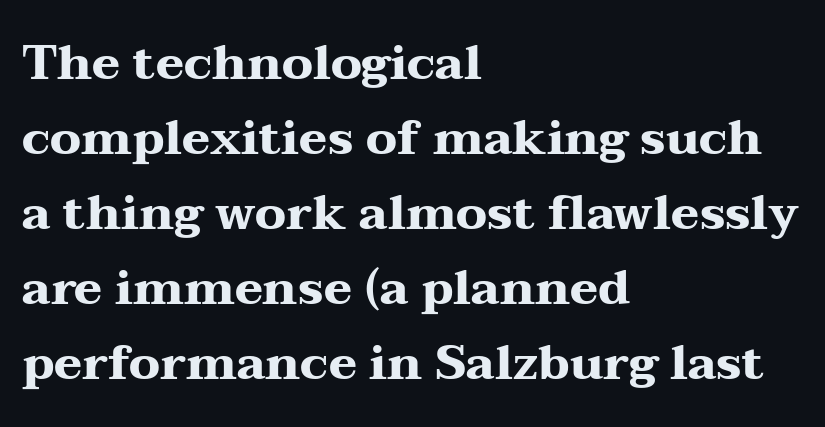
Q: Is the text bold? A: Yes.
Q: Is the text italic (slanted)? A: No, it is upright.
Q: Is the typeface a serif or a sans-serif typeface? A: Serif.
Q: Is the text underlined? A: No.
Q: How is the paragraph aligned? A: Left-aligned.
Q: Is the spacing between letters normal or unusually wide? A: Normal.
Q: Is the spacing between lines tight, normal or loose? A: Normal.
Q: Width (condensed, normal, or wide)? A: Wide.
Q: Stroke contrast? A: Medium.
Q: x-height? A: Medium.
Q: Monospaced? A: No.
